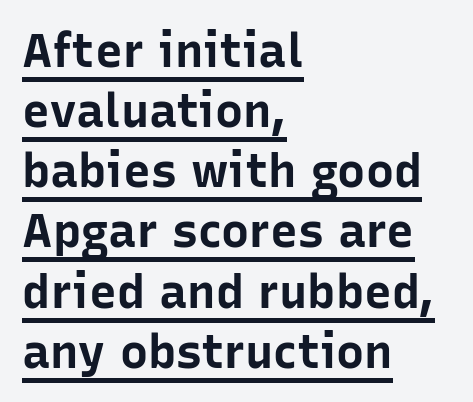
{"serif": "no", "italic": "no", "bold": "yes", "weight": "bold", "width": "normal", "stroke_contrast": "low", "x_height": "medium", "monospaced": "no", "underline": "yes", "align": "left", "line_spacing": "normal", "line_spacing_ratio": 1.28, "letter_spacing": "normal", "letter_spacing_em": 0.0, "glyph_px": 47}
